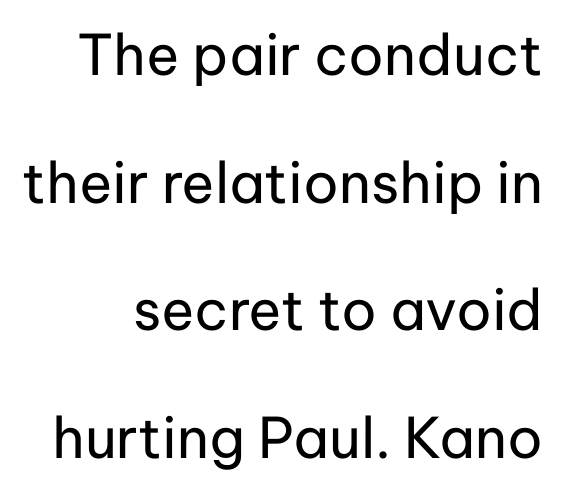
{"serif": "no", "italic": "no", "bold": "no", "weight": "regular", "width": "normal", "stroke_contrast": "low", "x_height": "medium", "monospaced": "no", "underline": "no", "line_spacing": "loose", "line_spacing_ratio": 2.28, "letter_spacing": "normal", "letter_spacing_em": 0.0, "glyph_px": 56}
